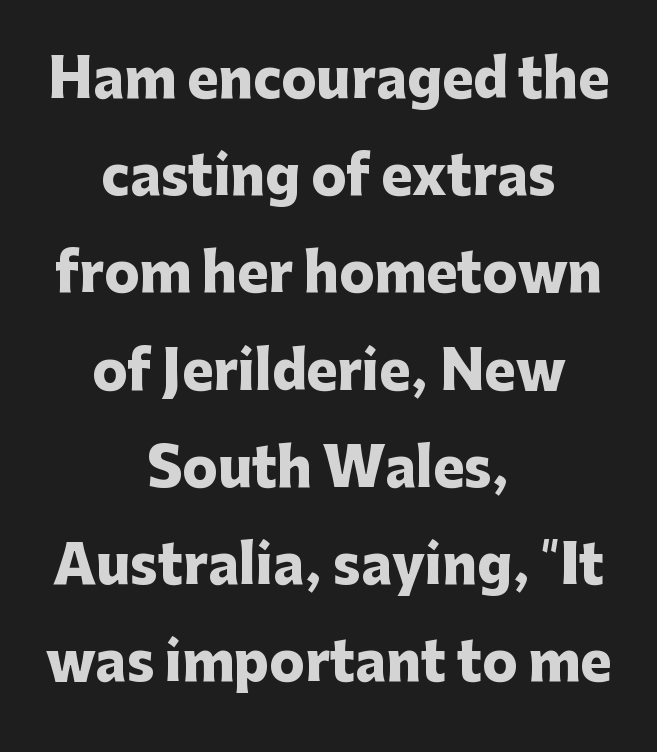
The image shows 52 px heavy sans-serif type, upright; set centered, line spacing 1.87x, normal letter spacing, not underlined; low stroke contrast and a medium x-height.
